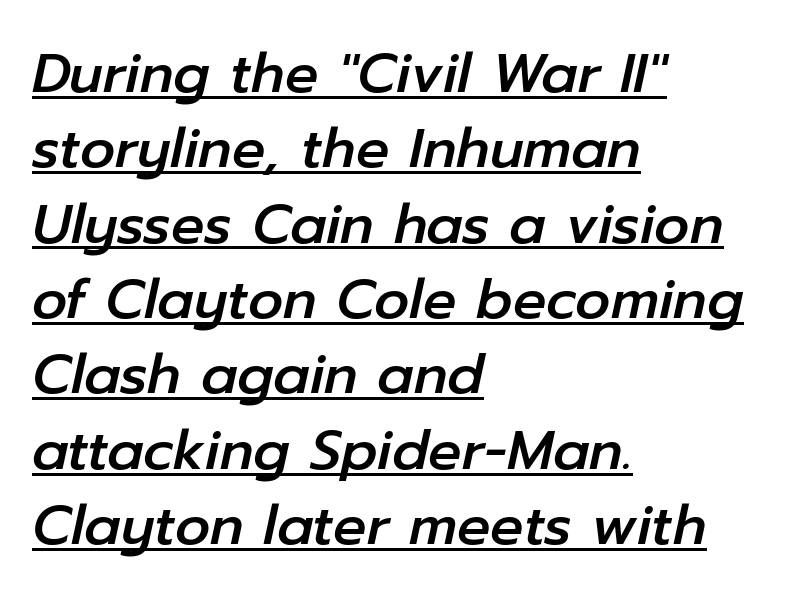
The rendering uses a moderate line-height, typical for paragraphs. A typesetter would call this proportional, since set widths differ per character. When letters slant like this, we call the style italic. Letter spacing: default. This sample is left-justified, so line endings fall wherever the words run out. Somebody hit Ctrl+U on this one — the words are underlined.
